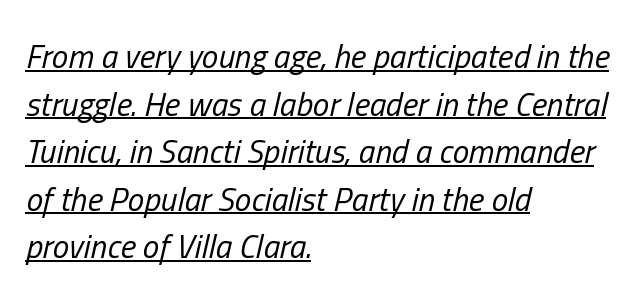
The font's italic variant was chosen for this text. Is this a fixed-width face? No — the glyphs have proportional, varying widths. Every row of glyphs begins at an identical x-position on the left. Line spacing here is normal. Weight: in the light-to-regular range. You could call the tracking neutral — neither tight nor loose.
